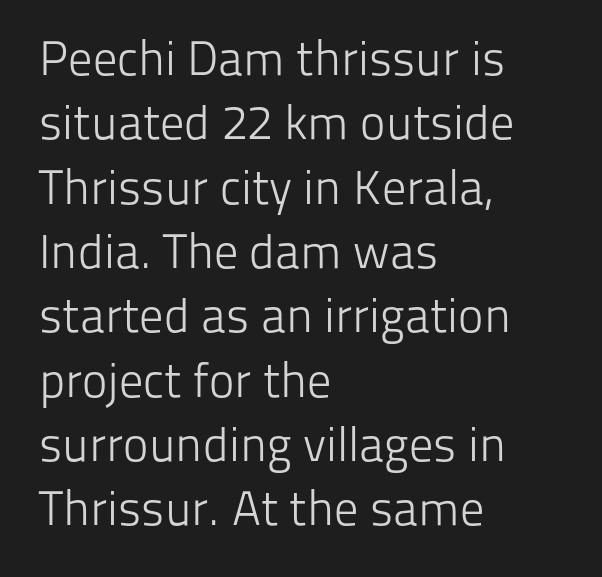
Bare-footed words on every line. Every character sits straight up, as roman type does. These lines are set flush left with a ragged right edge. Note the varied advance widths — an 'i' is clearly narrower than an 'm'. Leading matches the norm, producing a regular column. Nothing unusual about the tracking: characters are spaced as the font intends.
